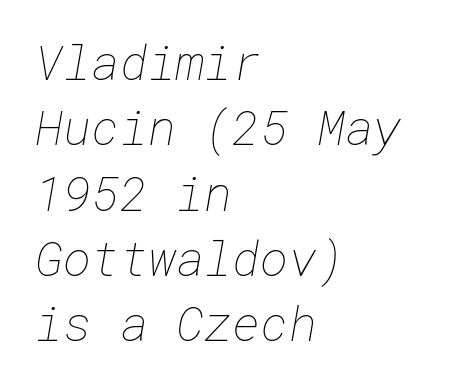
{"bold": "no", "weight": "thin", "width": "normal", "stroke_contrast": "low", "x_height": "medium", "underline": "no", "align": "left", "line_spacing": "normal", "line_spacing_ratio": 1.36, "letter_spacing": "normal", "letter_spacing_em": 0.0, "glyph_px": 48}
